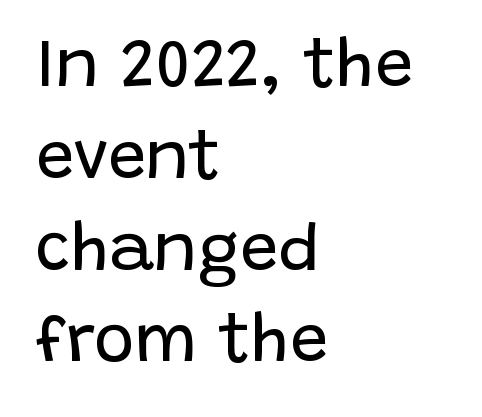
Q: Is the text bold? A: No.
Q: Is the text italic (slanted)? A: No, it is upright.
Q: Is the typeface a serif or a sans-serif typeface? A: Sans-serif.
Q: Is the text underlined? A: No.
Q: How is the paragraph aligned? A: Left-aligned.
Q: Is the spacing between letters normal or unusually wide? A: Normal.
Q: Is the spacing between lines tight, normal or loose? A: Normal.
Q: Width (condensed, normal, or wide)? A: Normal.
Q: Stroke contrast? A: Low.
Q: x-height? A: Large.
Q: Monospaced? A: No.
